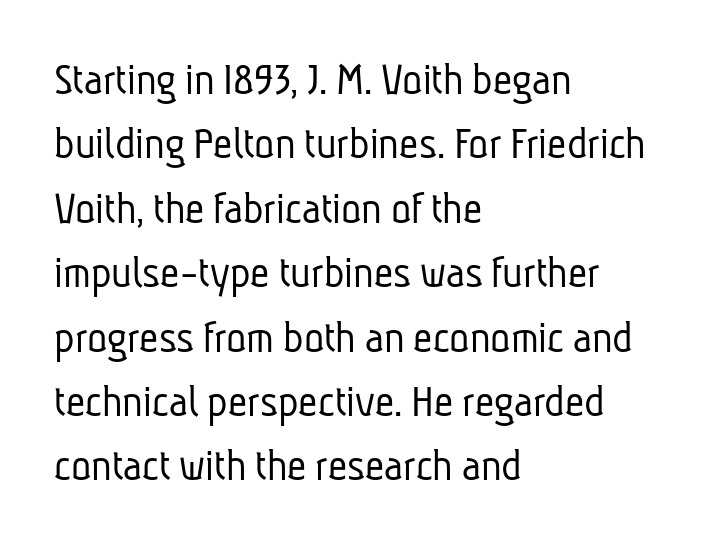
{"serif": "no", "bold": "no", "weight": "light", "width": "condensed", "stroke_contrast": "low", "x_height": "medium", "monospaced": "no", "underline": "no", "align": "left", "line_spacing": "normal", "line_spacing_ratio": 1.37, "letter_spacing": "normal", "letter_spacing_em": 0.0, "glyph_px": 47}
